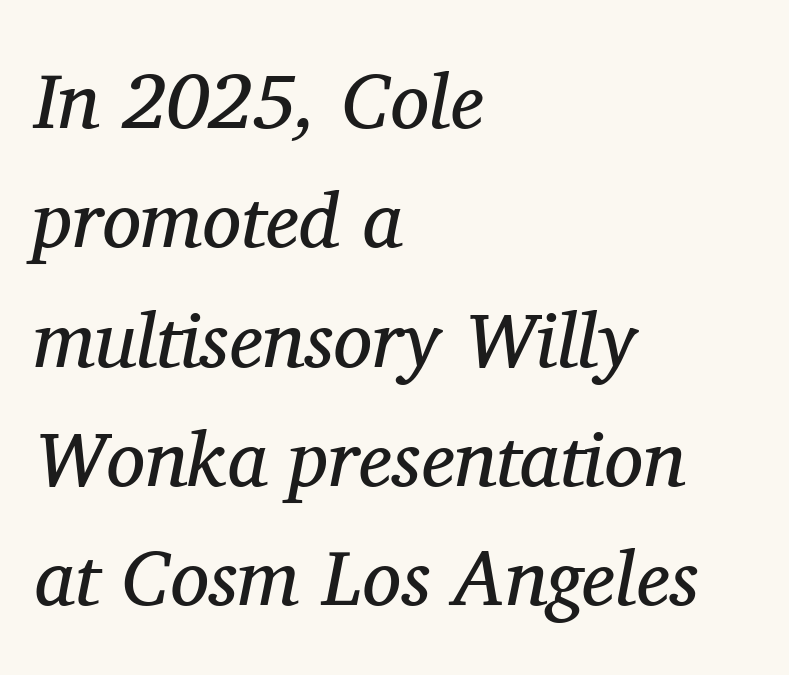
Q: Is the text bold? A: No.
Q: Is the text italic (slanted)? A: Yes, it leans right by about 11 degrees.
Q: Is the typeface a serif or a sans-serif typeface? A: Serif.
Q: Is the text underlined? A: No.
Q: How is the paragraph aligned? A: Left-aligned.
Q: Is the spacing between letters normal or unusually wide? A: Normal.
Q: Is the spacing between lines tight, normal or loose? A: Normal.
Q: Width (condensed, normal, or wide)? A: Normal.
Q: Stroke contrast? A: Medium.
Q: x-height? A: Medium.
Q: Monospaced? A: No.
